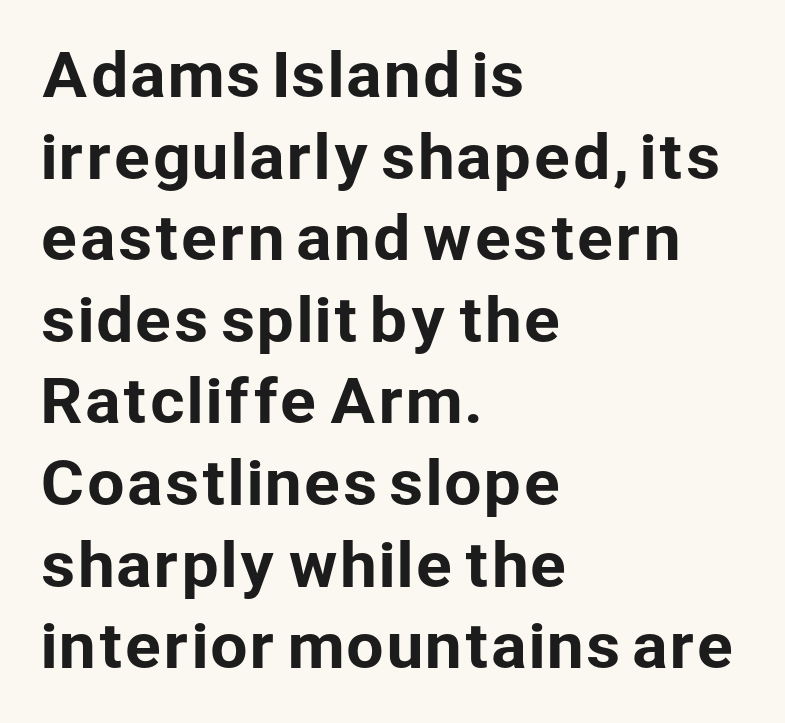
Words float on clear page, feet unadorned. The face used here is rendered with its standard letterfit. The letters stand upright; this is a roman face. You can tell from the bare stems that sans-serif type was used.
